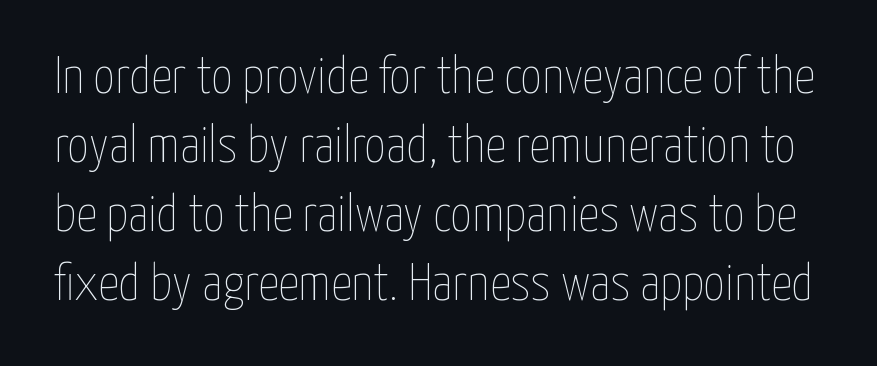
{"italic": "no", "bold": "no", "weight": "thin", "width": "condensed", "stroke_contrast": "low", "x_height": "medium", "monospaced": "no", "underline": "no", "line_spacing": "normal", "line_spacing_ratio": 1.33, "letter_spacing": "normal", "letter_spacing_em": 0.0, "glyph_px": 52}
